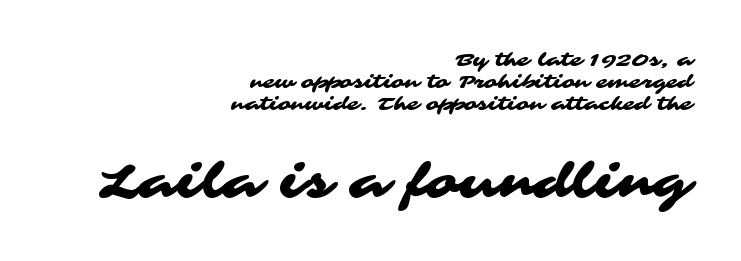
Q: Is the typeface a serif or a sans-serif typeface? A: Sans-serif.
Q: Is the text underlined? A: No.
Q: How is the paragraph aligned? A: Right-aligned.
Q: Is the spacing between letters normal or unusually wide? A: Normal.
Q: Is the spacing between lines tight, normal or loose? A: Tight.
Q: Which block of text is set in a larger size, the first (top) or the second (bottom)? A: The second (bottom) one.
Q: Width (condensed, normal, or wide)? A: Wide.
Q: Stroke contrast? A: Medium.
Q: x-height? A: Medium.
Q: Monospaced? A: No.
